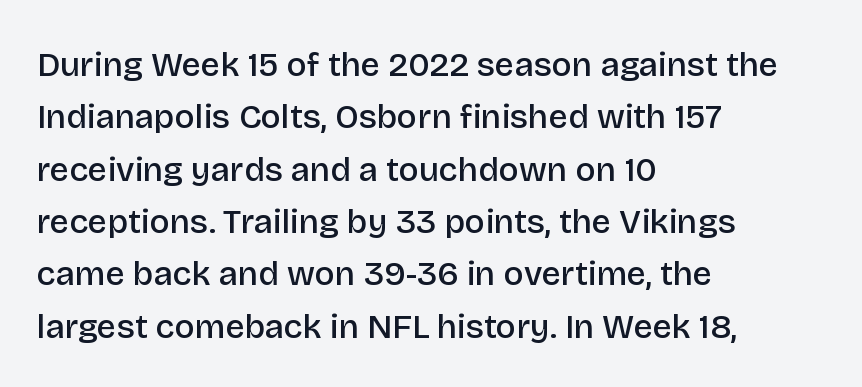
The lines in this sample share a left origin and differ only in where they stop. Spacing verdict: proportional, widths tailored to each character. Regarding serifs, this sample does without them. Check the space under the baseline: it is left empty. Is the type bold? Partly — it's a semibold, heavier than regular but not fully bold.
